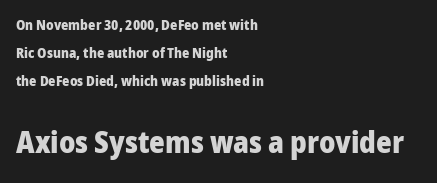
The image shows 30 px heavy sans-serif type, upright; set left-aligned, loose line spacing (2.01x), normal letter spacing, not underlined; the second (bottom) block is 2.14x larger; low stroke contrast and a medium x-height.
